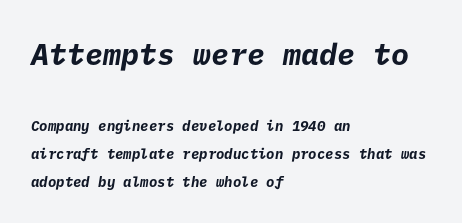
The image shows 30 px bold sans-serif type; set left-aligned, loose line spacing (2.0x), normal letter spacing, not underlined; the first (top) block is 2.14x larger; low stroke contrast and a medium x-height.
